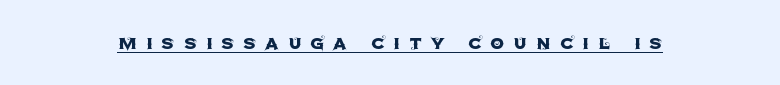
The image shows 22 px text type, upright; set unusually wide letter spacing (+0.41 em), underlined.
